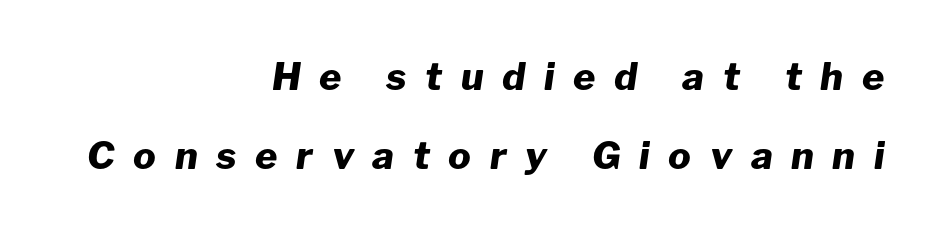
Where is the straight margin? On the right. Here the designer chose a conventional face with non-uniform glyph widths. Whoever set this chose breathing room over compactness in the vertical rhythm. Designer's note — italics engaged.
